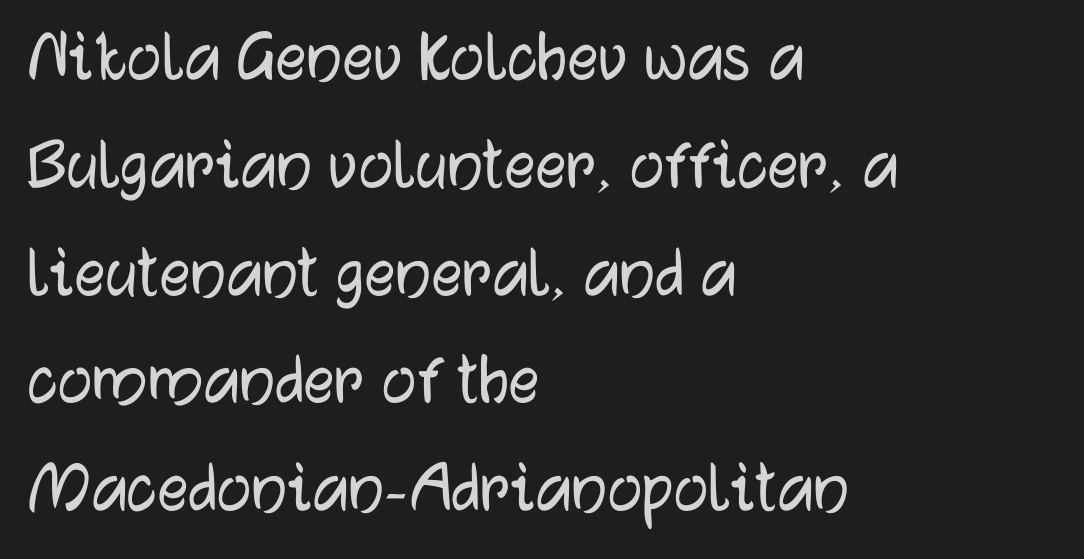
Q: Is the text italic (slanted)? A: No, it is upright.
Q: Is the typeface a serif or a sans-serif typeface? A: Sans-serif.
Q: Is the text underlined? A: No.
Q: How is the paragraph aligned? A: Left-aligned.
Q: Is the spacing between letters normal or unusually wide? A: Normal.
Q: Is the spacing between lines tight, normal or loose? A: Normal.
Q: Width (condensed, normal, or wide)? A: Normal.
Q: Stroke contrast? A: Low.
Q: x-height? A: Medium.
Q: Monospaced? A: No.
